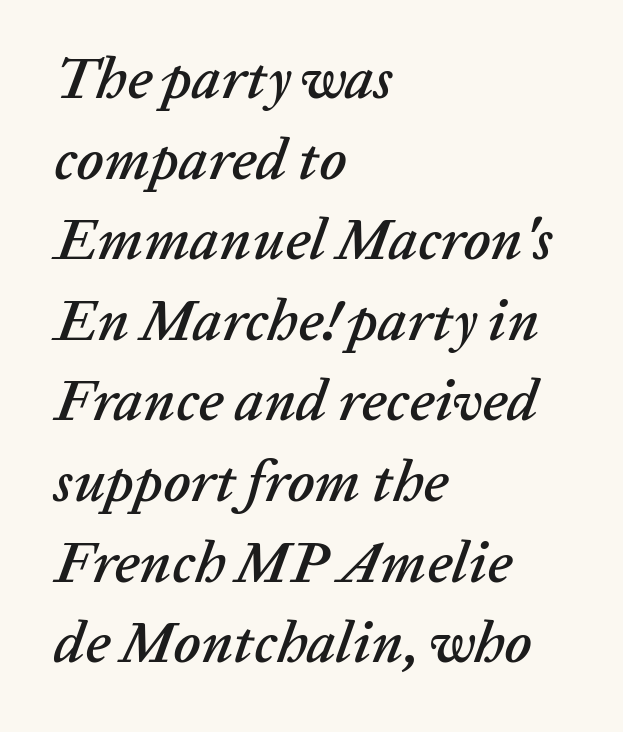
Q: Is the text italic (slanted)? A: Yes, it leans right by about 20 degrees.
Q: Is the text underlined? A: No.
Q: How is the paragraph aligned? A: Left-aligned.
Q: Is the spacing between letters normal or unusually wide? A: Normal.
Q: Is the spacing between lines tight, normal or loose? A: Normal.
Q: Width (condensed, normal, or wide)? A: Normal.
Q: Stroke contrast? A: Low.
Q: x-height? A: Medium.
Q: Monospaced? A: No.
